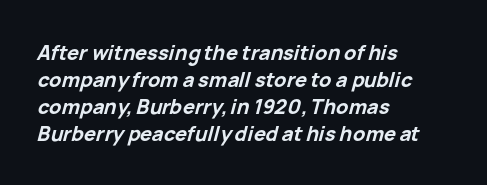
The image shows 20 px bold type, italic (leaning right); set left-aligned, normal line spacing (1.35x), normal letter spacing, not underlined.
